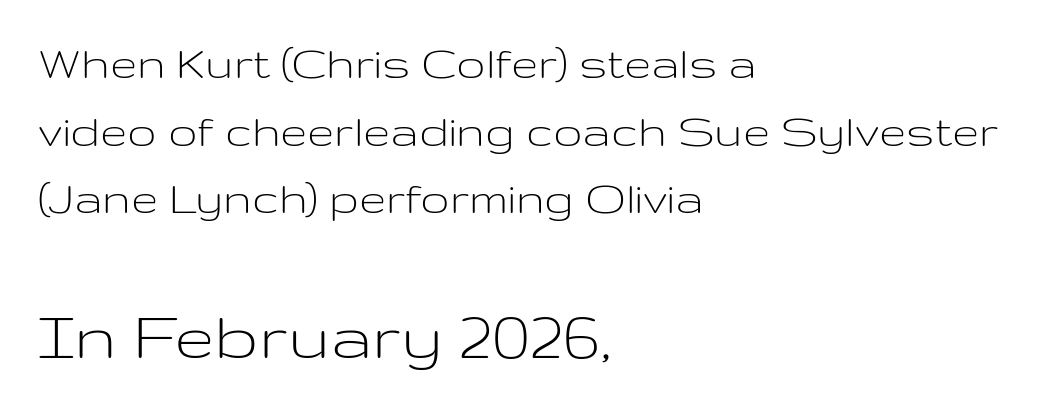
{"serif": "no", "italic": "no", "bold": "no", "weight": "light", "width": "wide", "stroke_contrast": "low", "x_height": "medium", "monospaced": "no", "underline": "no", "align": "left", "line_spacing": "normal", "line_spacing_ratio": 1.38, "letter_spacing": "normal", "letter_spacing_em": 0.0, "larger_block": "second", "size_ratio": 1.49, "glyph_px": 73}
